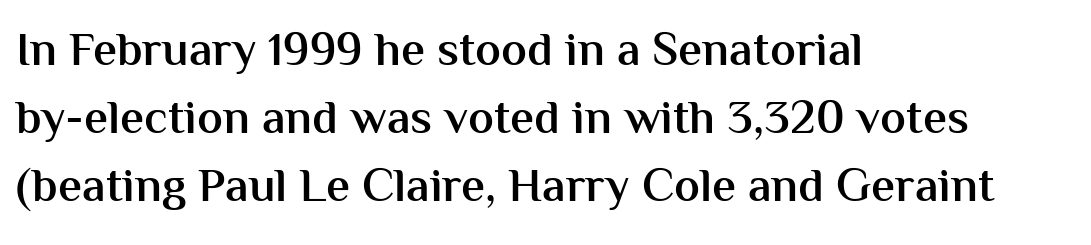
The image shows 48 px semibold sans-serif type, upright; set left-aligned, normal line spacing (1.42x), normal letter spacing, not underlined; medium stroke contrast and a medium x-height.
